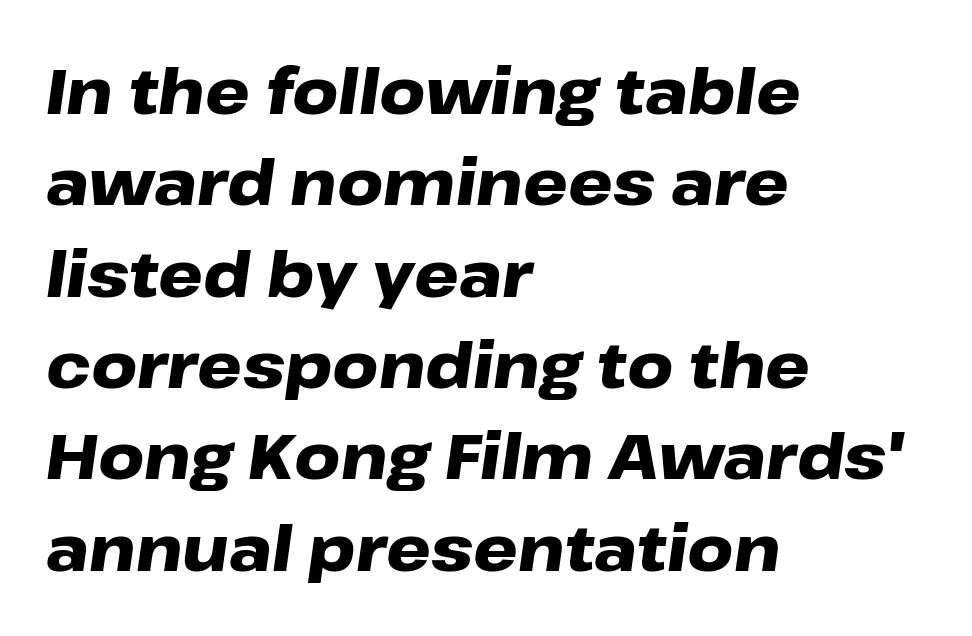
The letters are bold, with thick, heavy strokes. The ragged edge is on the right, which tells us the setting is flush left. Glance below the letters and you will spot only blank space. Baseline-to-baseline distance is the conventional proportion of letter height.
